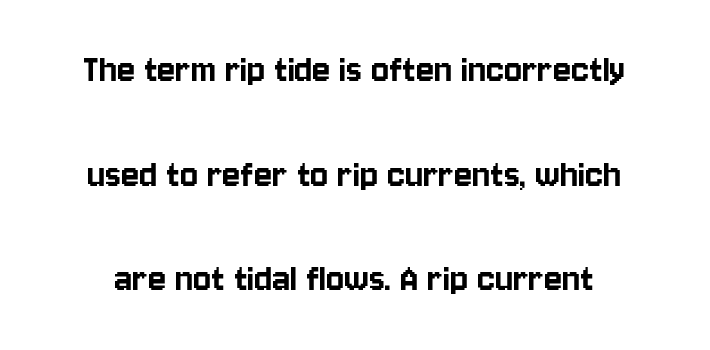
The image shows 42 px condensed sans-serif type, upright; set loose line spacing (2.49x), normal letter spacing, not underlined; low stroke contrast and a large x-height.
